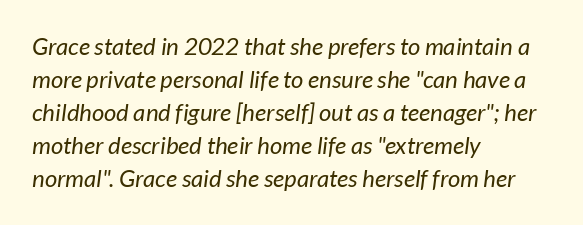
Q: Is the text bold? A: No.
Q: Is the text underlined? A: No.
Q: How is the paragraph aligned? A: Left-aligned.
Q: Is the spacing between letters normal or unusually wide? A: Normal.
Q: Is the spacing between lines tight, normal or loose? A: Normal.
